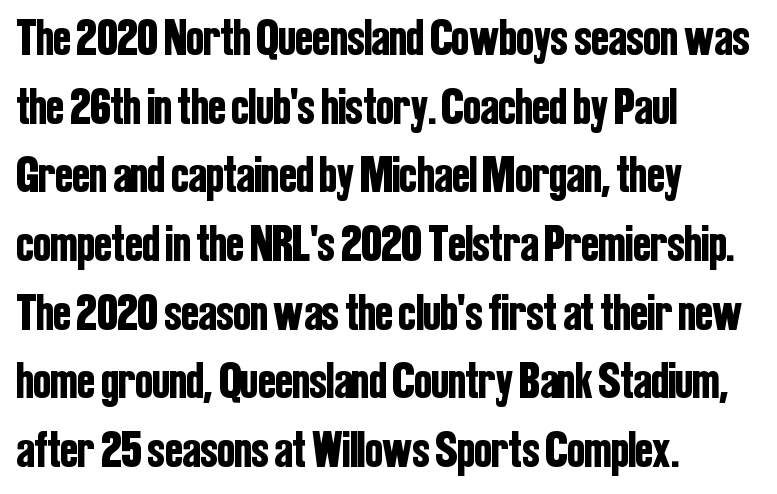
A typesetter would call this proportional, since set widths differ per character. Each row of text sits above clean, open space. Stroke terminals: plain, sans-serif. Casual observation: everything's shoved over to the left.
